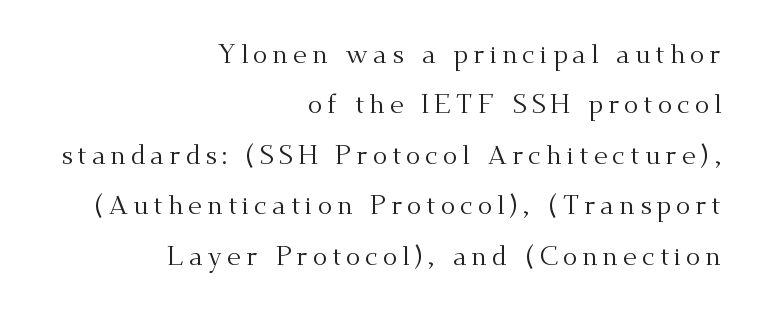
{"italic": "no", "bold": "no", "underline": "no", "align": "right", "line_spacing_ratio": 1.87, "glyph_px": 27}
